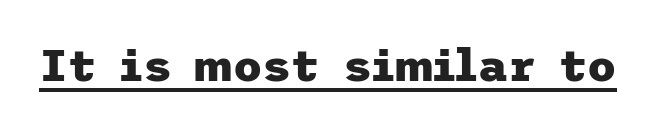
{"serif": "no", "italic": "no", "bold": "yes", "weight": "heavy", "width": "normal", "stroke_contrast": "low", "x_height": "medium", "underline": "yes", "letter_spacing": "normal", "letter_spacing_em": 0.0, "glyph_px": 45}
